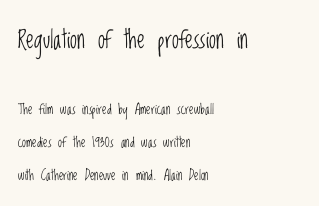
Q: Is the text bold? A: No.
Q: Is the text italic (slanted)? A: No, it is upright.
Q: Is the text underlined? A: No.
Q: How is the paragraph aligned? A: Left-aligned.
Q: Is the spacing between letters normal or unusually wide? A: Normal.
Q: Is the spacing between lines tight, normal or loose? A: Loose.
Q: Which block of text is set in a larger size, the first (top) or the second (bottom)? A: The first (top) one.
